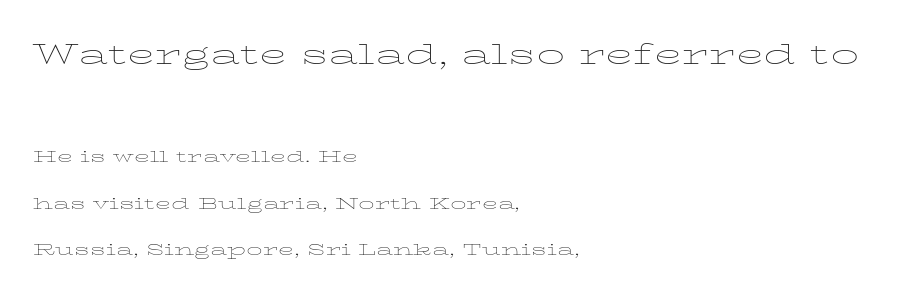
The space beneath each line is pristine and unruled. These lines are rendered in a variable-pitch font. The line texture is even and compact thanks to regular tracking. Style check: upright. Casual observation: everything's shoved over to the left.
